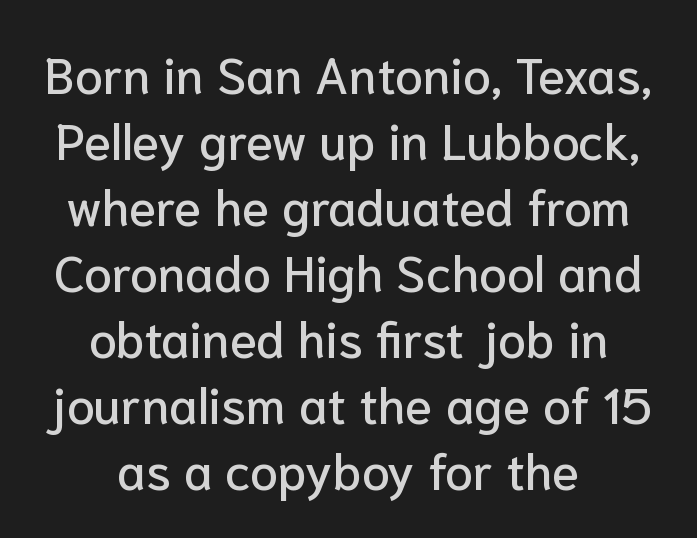
Q: Is the text italic (slanted)? A: No, it is upright.
Q: Is the typeface a serif or a sans-serif typeface? A: Sans-serif.
Q: Is the text underlined? A: No.
Q: How is the paragraph aligned? A: Centered.
Q: Is the spacing between letters normal or unusually wide? A: Normal.
Q: Is the spacing between lines tight, normal or loose? A: Normal.
Q: Width (condensed, normal, or wide)? A: Normal.
Q: Stroke contrast? A: Low.
Q: x-height? A: Medium.
Q: Monospaced? A: No.
